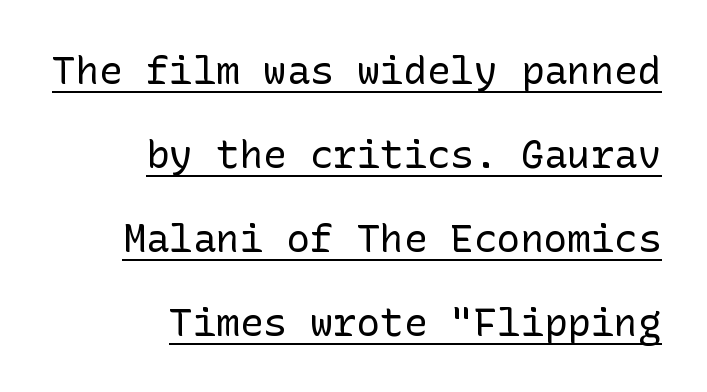
Compared with a typical body face, this is equally light or lighter still. Unlike italic type, these characters show no tilt at all. The type family on display is of the sans-serif kind. Somebody hit Ctrl+U on this one — the words are underlined.
